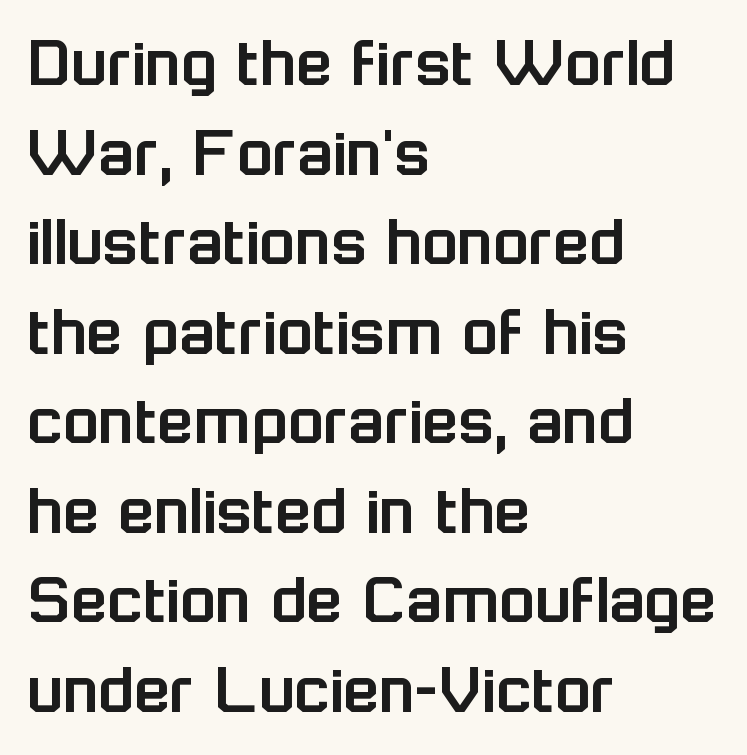
The image shows 74 px sans-serif type, upright; set left-aligned, line spacing 1.21x, normal letter spacing, not underlined; low stroke contrast and a medium x-height.
